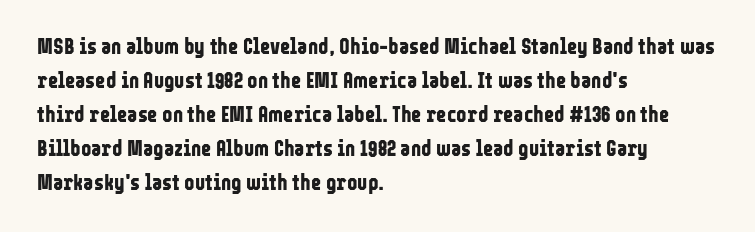
The lettering holds an erect, upright posture throughout. No word sits above an underline. Thick stems and heavy bowls — unmistakably bold. How are the letters spaced? Ordinarily, with no added tracking. Line beginnings align vertically; line endings do not.
